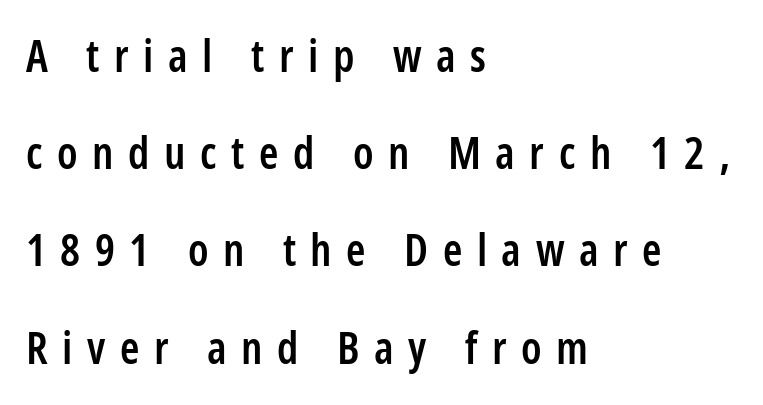
{"serif": "no", "italic": "no", "bold": "semi", "weight": "semibold", "width": "condensed", "stroke_contrast": "low", "x_height": "medium", "monospaced": "no", "underline": "no", "align": "left", "line_spacing": "loose", "line_spacing_ratio": 2.21, "letter_spacing": "wide", "letter_spacing_em": 0.33, "glyph_px": 44}
